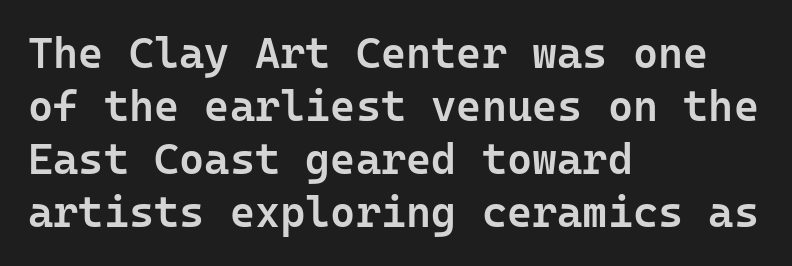
The image shows 43 px semibold sans-serif type, upright, monospaced; set left-aligned, line spacing 1.23x, normal letter spacing, not underlined; low stroke contrast and a medium x-height.
